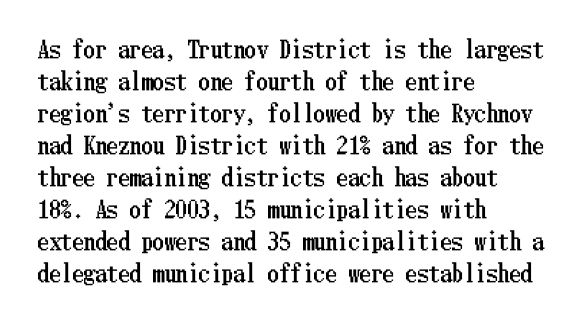
Q: Is the text italic (slanted)? A: No, it is upright.
Q: Is the text underlined? A: No.
Q: How is the paragraph aligned? A: Left-aligned.
Q: Is the spacing between letters normal or unusually wide? A: Normal.
Q: Is the spacing between lines tight, normal or loose? A: Normal.
